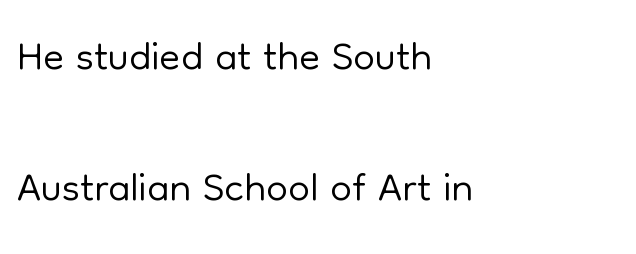
The image shows 61 px light sans-serif type, upright; set left-aligned, loose line spacing (2.14x), normal letter spacing, not underlined; low stroke contrast and a medium x-height.
